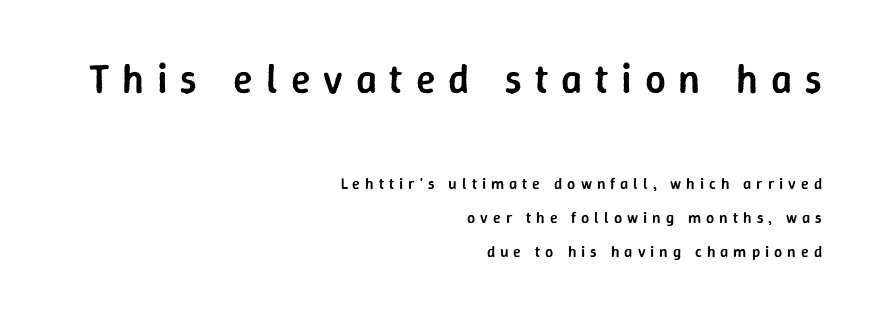
Type style note: lacks serifs. Type without underlining. Visually, the top section dominates because its glyphs are scaled up. Baseline-to-baseline distance is far greater than the letter height. Every row of glyphs terminates at an identical x-position on the right.
